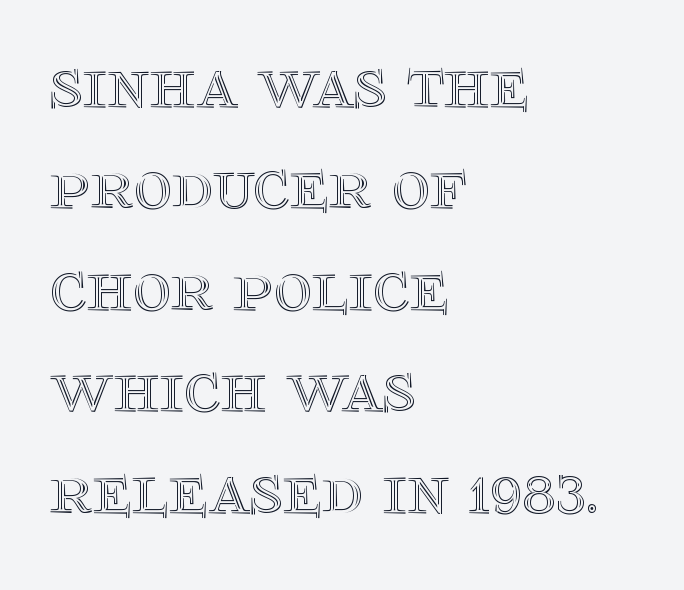
{"italic": "no", "width": "normal", "x_height": "large", "monospaced": "no", "underline": "no", "align": "left", "line_spacing": "normal", "line_spacing_ratio": 1.39, "letter_spacing": "normal", "letter_spacing_em": 0.0, "glyph_px": 73}
